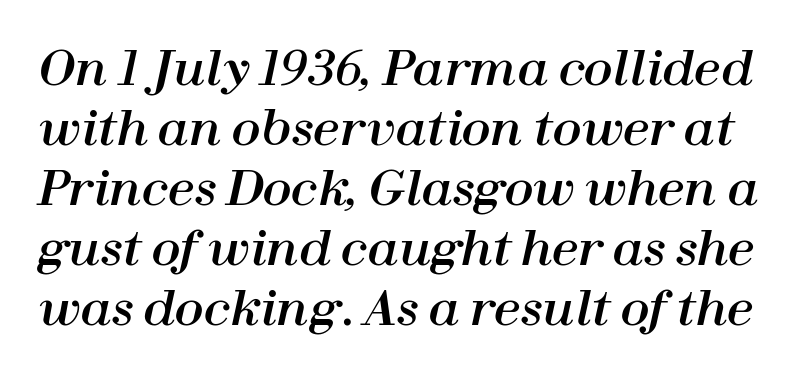
Check under the words: just untouched page. The rendering uses natural spacing where letterforms have individual widths. Leading matches the norm, producing a regular column. The font's italic variant was chosen for this text. This rendering leaves character spacing at its baseline value.
